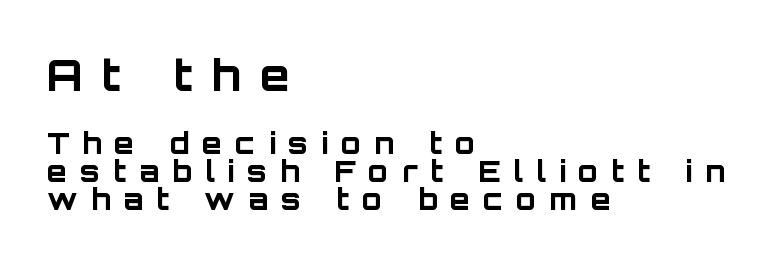
Q: Is the text bold? A: Yes.
Q: Is the text italic (slanted)? A: No, it is upright.
Q: Is the typeface a serif or a sans-serif typeface? A: Sans-serif.
Q: Is the text underlined? A: No.
Q: How is the paragraph aligned? A: Left-aligned.
Q: Is the spacing between letters normal or unusually wide? A: Unusually wide.
Q: Is the spacing between lines tight, normal or loose? A: Tight.
Q: Which block of text is set in a larger size, the first (top) or the second (bottom)? A: The first (top) one.
Q: Width (condensed, normal, or wide)? A: Normal.
Q: Stroke contrast? A: Low.
Q: x-height? A: Large.
Q: Monospaced? A: No.
